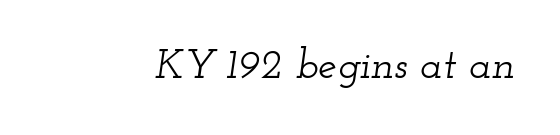
I'd call this a serif setting — the letters wear small feet. The letters advance in unequal steps, a hallmark of proportional type. The face used here is rendered with its standard letterfit. The text carries the slant typical of an italic or oblique font. Has an underline been added? It has not.
